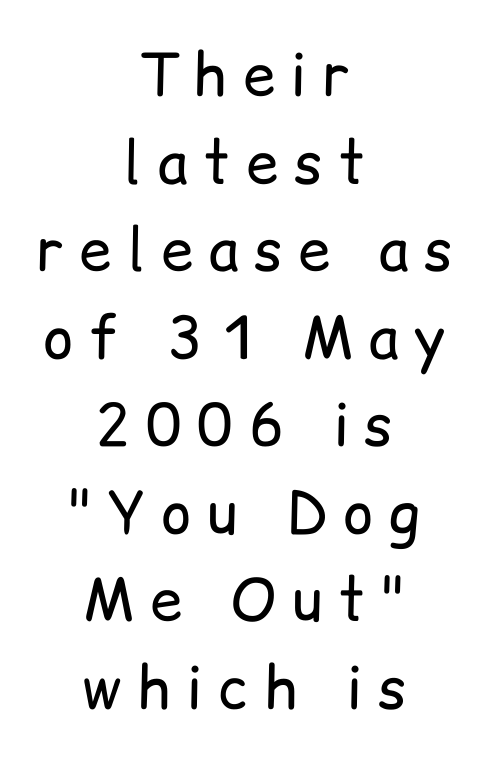
Q: Is the text bold? A: No.
Q: Is the text italic (slanted)? A: No, it is upright.
Q: Is the typeface a serif or a sans-serif typeface? A: Sans-serif.
Q: Is the text underlined? A: No.
Q: How is the paragraph aligned? A: Centered.
Q: Is the spacing between letters normal or unusually wide? A: Unusually wide.
Q: Is the spacing between lines tight, normal or loose? A: Normal.
Q: Width (condensed, normal, or wide)? A: Normal.
Q: Stroke contrast? A: Low.
Q: x-height? A: Medium.
Q: Monospaced? A: No.
